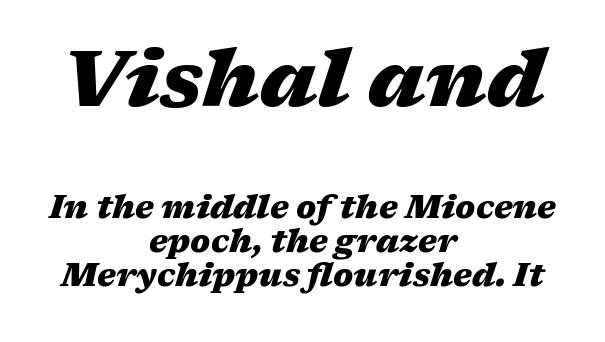
The image shows 79 px heavy, wide type, italic (leaning right); set centered, tight line spacing (1.06x), normal letter spacing, not underlined; the first (top) block is 2.47x larger; medium stroke contrast and a medium x-height.
